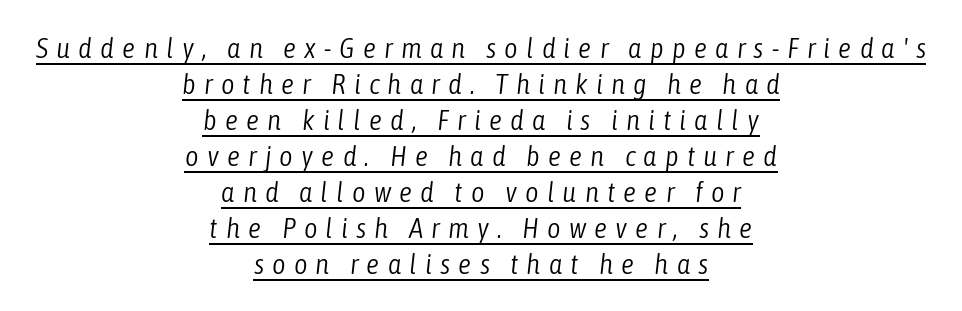
{"italic": "yes", "lean": "right", "slant_degrees": 6, "bold": "no", "weight": "light", "width": "condensed", "stroke_contrast": "low", "x_height": "medium", "monospaced": "no", "underline": "yes", "align": "center", "line_spacing_ratio": 1.24, "letter_spacing": "wide", "letter_spacing_em": 0.28, "glyph_px": 29}
